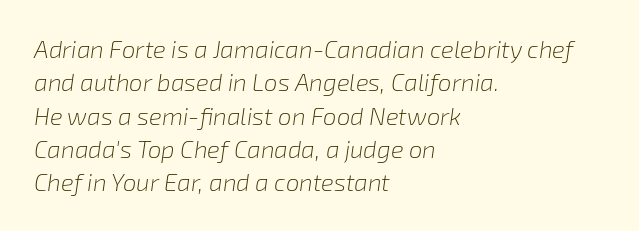
Q: Is the text bold? A: No.
Q: Is the text italic (slanted)? A: Yes, it leans right by about 8 degrees.
Q: Is the text underlined? A: No.
Q: How is the paragraph aligned? A: Left-aligned.
Q: Is the spacing between letters normal or unusually wide? A: Normal.
Q: Is the spacing between lines tight, normal or loose? A: Normal.
